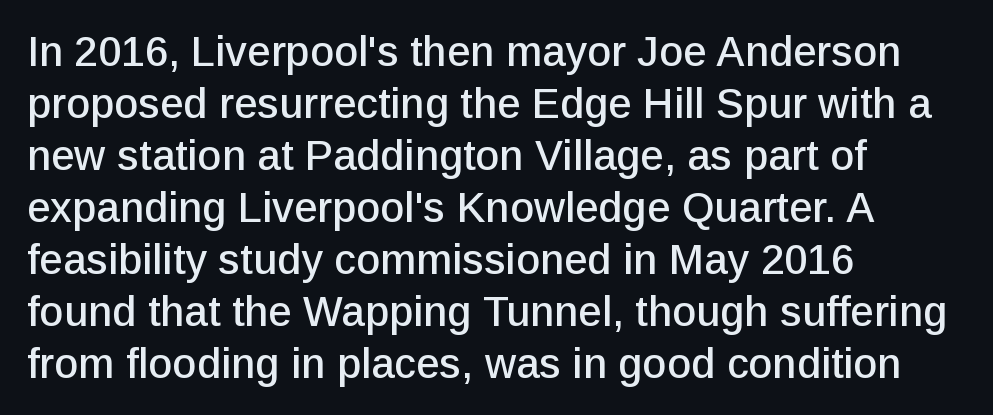
Q: Is the text italic (slanted)? A: No, it is upright.
Q: Is the typeface a serif or a sans-serif typeface? A: Sans-serif.
Q: Is the text underlined? A: No.
Q: How is the paragraph aligned? A: Left-aligned.
Q: Is the spacing between letters normal or unusually wide? A: Normal.
Q: Width (condensed, normal, or wide)? A: Normal.
Q: Stroke contrast? A: Low.
Q: x-height? A: Medium.
Q: Monospaced? A: No.
